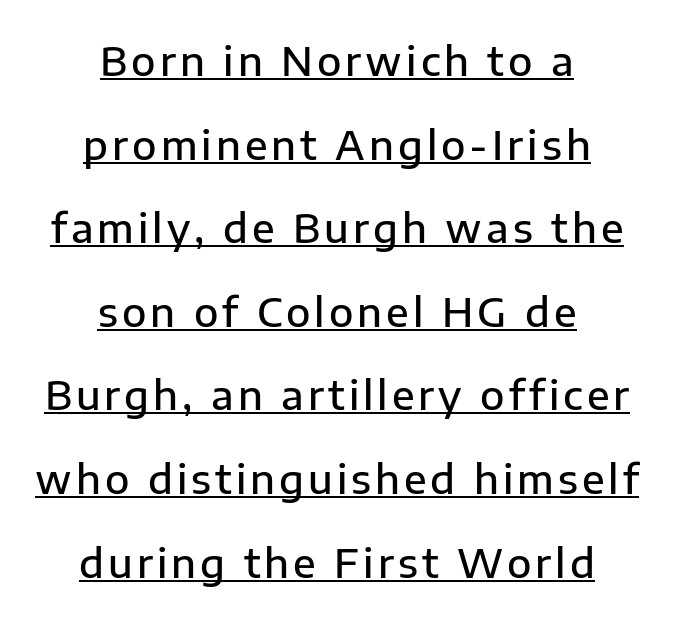
The image shows 40 px semibold sans-serif type, upright; set centered, loose line spacing (2.09x), underlined; low stroke contrast and a medium x-height.
